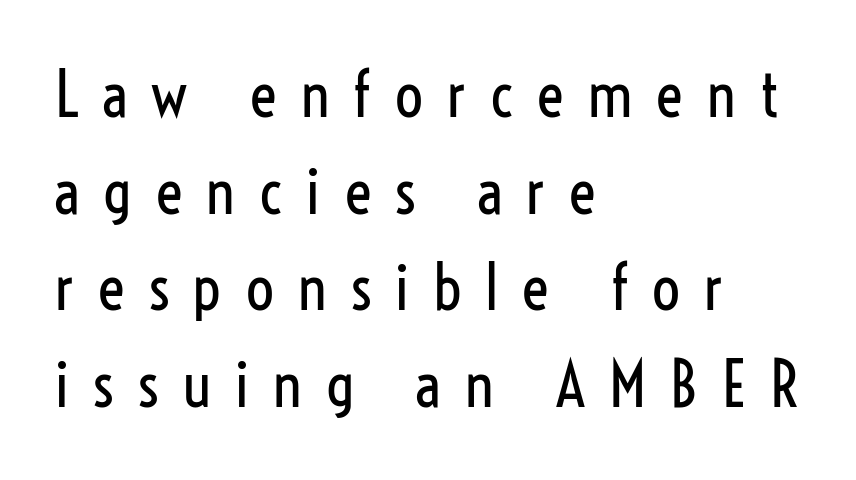
{"serif": "no", "italic": "no", "bold": "no", "weight": "regular", "width": "condensed", "stroke_contrast": "low", "x_height": "medium", "monospaced": "no", "underline": "no", "align": "left", "line_spacing": "normal", "line_spacing_ratio": 1.56, "letter_spacing": "wide", "letter_spacing_em": 0.39, "glyph_px": 62}
